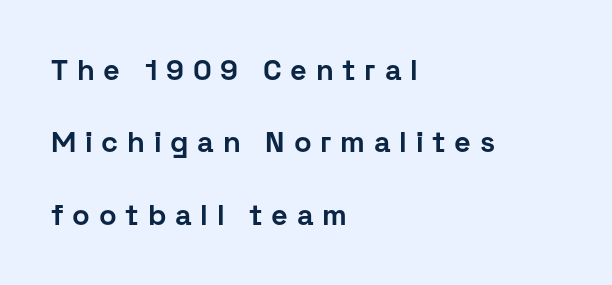
Honestly, the letter spacing is so wide it's the main thing you notice. The space between consecutive lines is lavish. Unmarked baselines from the first word to the last. The passage is arranged the way most books set body copy — flush left. The typeface chosen for these lines omits serifs. On the weight axis this lands at bold, roughly 700.
